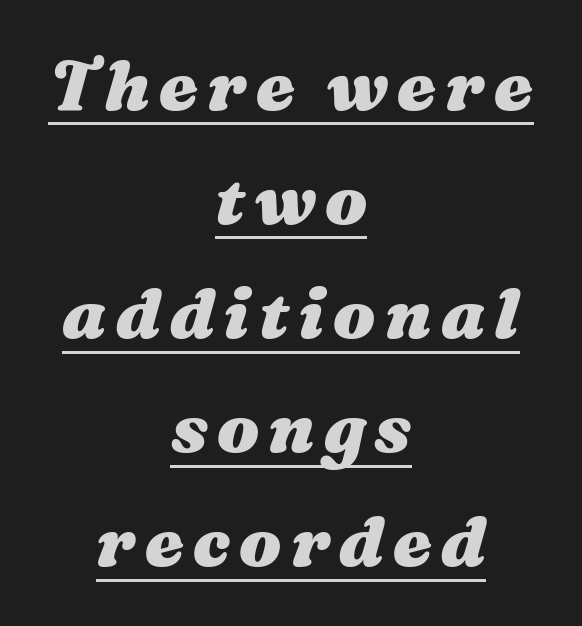
Notice how a bar underscores the lettering throughout. The letters advance in unequal steps, a hallmark of proportional type. Both edges are ragged and mirror each other, which tells us the setting is centered. Thick stems and heavy bowls — unmistakably bold.
